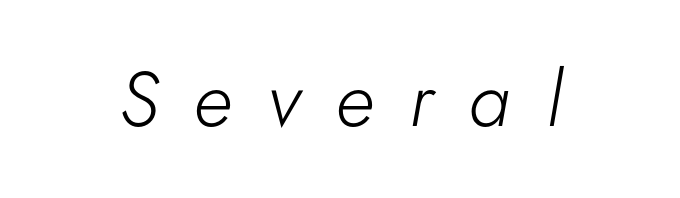
Q: Is the text bold? A: No.
Q: Is the text italic (slanted)? A: Yes, it leans right by about 5 degrees.
Q: Is the text underlined? A: No.
Q: How is the paragraph aligned? A: Centered.
Q: Is the spacing between letters normal or unusually wide? A: Unusually wide.
Q: Width (condensed, normal, or wide)? A: Normal.
Q: Stroke contrast? A: Low.
Q: x-height? A: Small.
Q: Monospaced? A: No.
